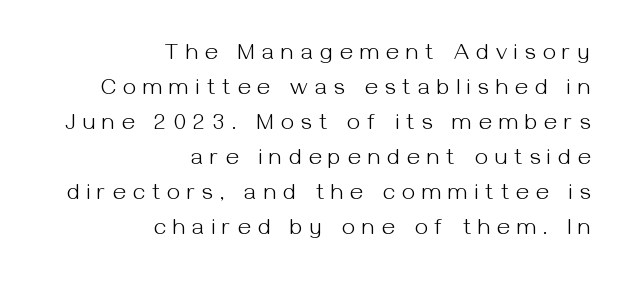
{"italic": "no", "bold": "no", "underline": "no", "align": "right", "line_spacing": "normal", "line_spacing_ratio": 1.52, "letter_spacing": "wide", "letter_spacing_em": 0.32, "glyph_px": 23}
